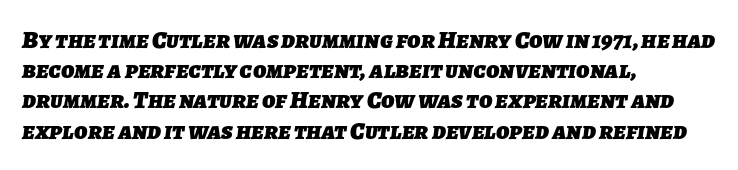
The image shows 25 px bold type; set left-aligned, line spacing 1.21x, normal letter spacing, not underlined.
